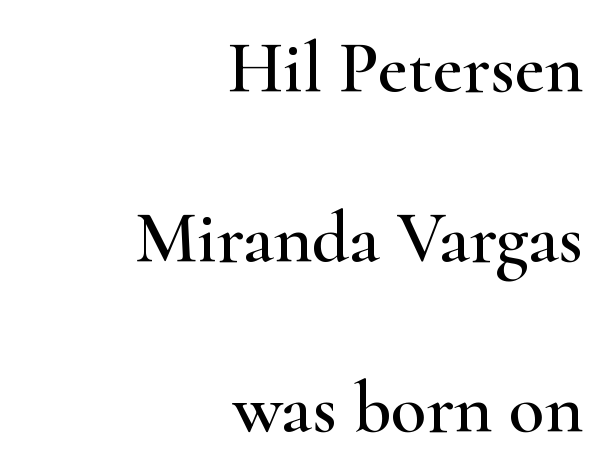
Old-style or modern, the face here clearly has serifs. Spacing verdict: proportional, widths tailored to each character. No extra tracking has been applied to these lines. Ordinary non-slanted type is in use. This sample trades compactness for vertical openness between lines. Just letters on the line, the space beneath them empty.
